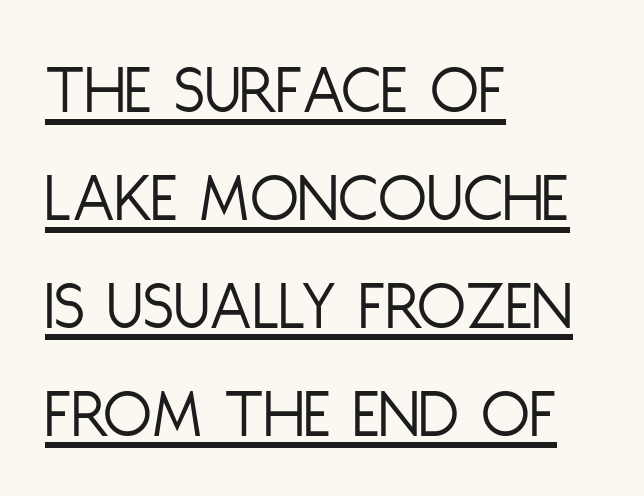
The ragged edge is on the right, which tells us the setting is flush left. The leading is moderate, giving the passage an even texture. Heaviness? Minimal to ordinary, like unemphasized prose. Posture: straight, roman, zero tilt. Default kerning and tracking; the words read as compact shapes.
